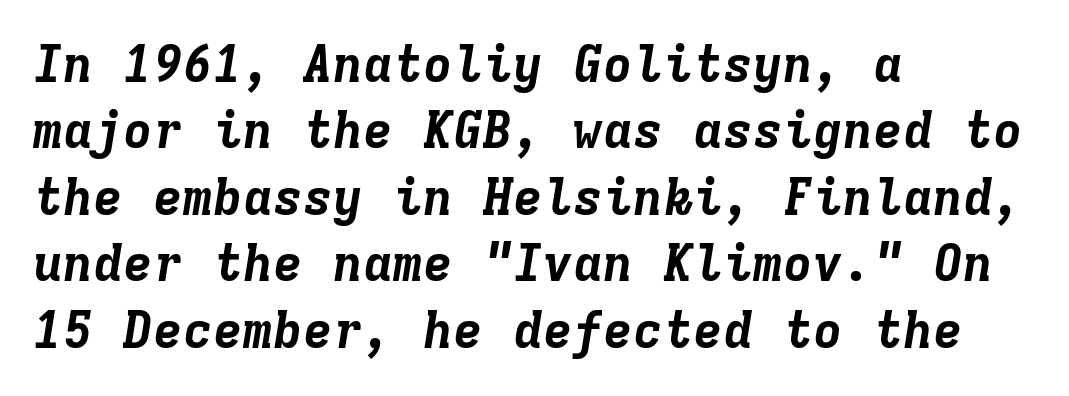
The image shows 50 px bold type, italic (leaning right), monospaced; set left-aligned, normal line spacing (1.33x), normal letter spacing, not underlined; low stroke contrast and a medium x-height.
